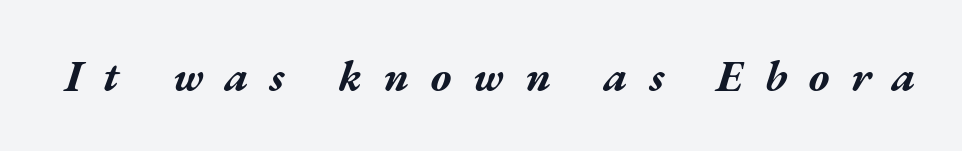
The image shows 44 px bold, wide type, italic (leaning right); set unusually wide letter spacing (+0.49 em), not underlined; medium stroke contrast and a medium x-height.
